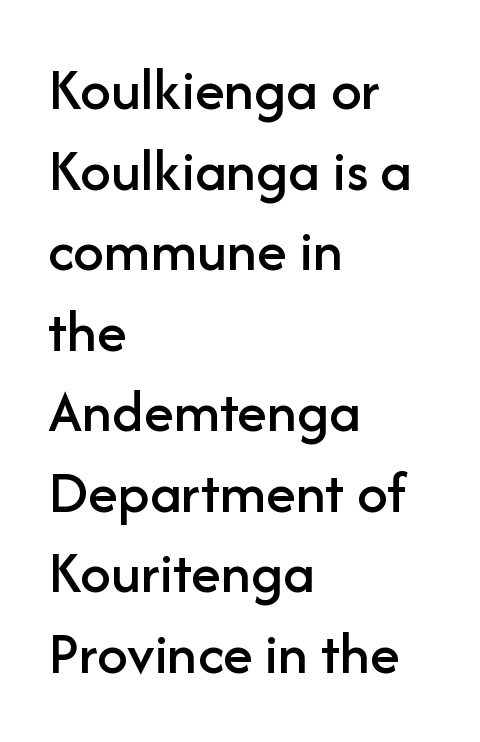
The image shows 61 px sans-serif type, upright; set left-aligned, normal line spacing (1.32x), normal letter spacing, not underlined; low stroke contrast and a medium x-height.
